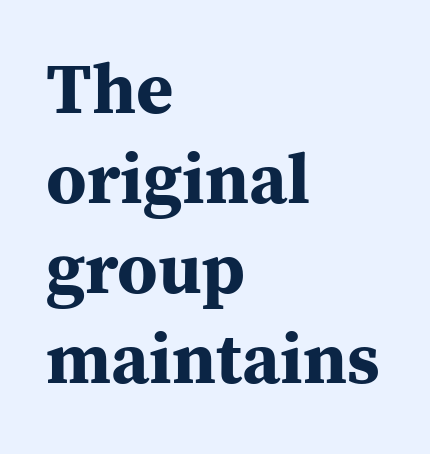
To sum up the face: it has serifs. No italicization has been applied; the sample stays upright. Tracking here is standard; glyphs follow each other at the usual distance. Letters rest on an invisible, unmarked baseline.
